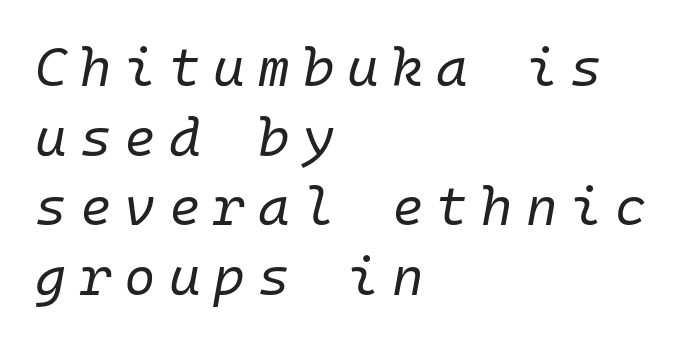
Characters are canted at an angle relative to the baseline's perpendicular. The letters are spread apart with noticeably loose tracking. The area under the type is left untouched. The compositor pushed each line to the left boundary. Regular leading. Each letter, wide or thin by design, is forced into the same width here.
